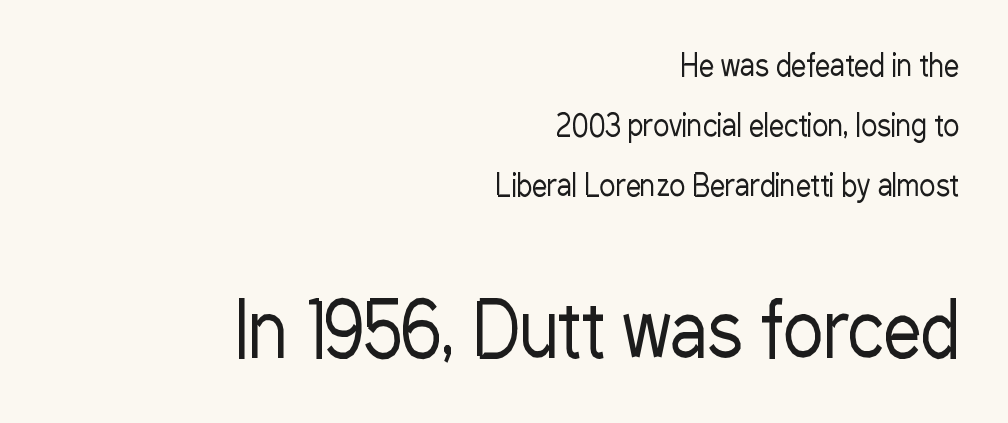
{"serif": "no", "italic": "no", "bold": "no", "weight": "regular", "width": "condensed", "stroke_contrast": "low", "x_height": "medium", "monospaced": "no", "underline": "no", "align": "right", "line_spacing": "loose", "line_spacing_ratio": 2.0, "letter_spacing": "normal", "letter_spacing_em": 0.0, "larger_block": "second", "size_ratio": 2.5, "glyph_px": 75}
